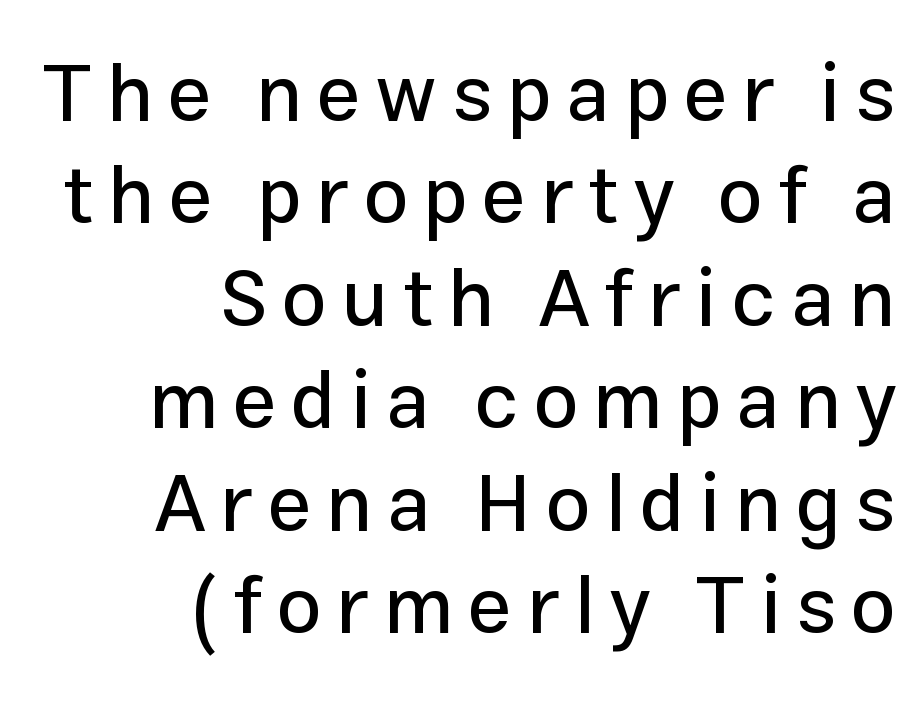
{"serif": "no", "italic": "no", "width": "normal", "stroke_contrast": "low", "x_height": "medium", "monospaced": "no", "underline": "no", "align": "right", "line_spacing": "normal", "line_spacing_ratio": 1.28, "glyph_px": 80}
